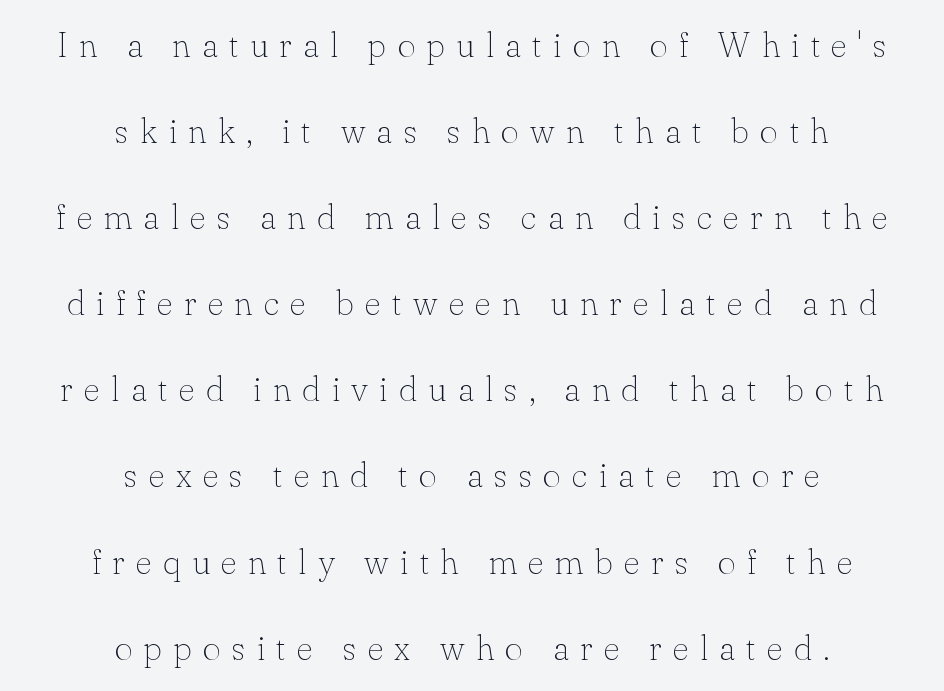
The image shows 35 px thin serif type, upright; set centered, loose line spacing (2.46x), unusually wide letter spacing (+0.32 em), not underlined; low stroke contrast and a small x-height.
